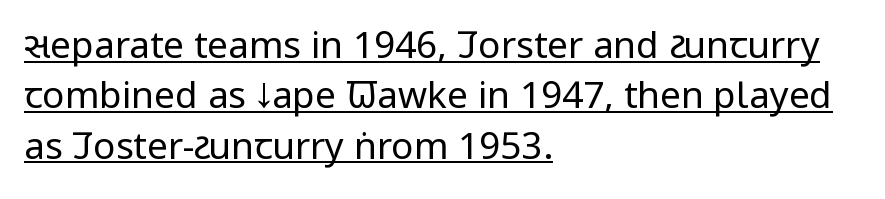
{"serif": "no", "italic": "no", "bold": "no", "weight": "regular", "width": "condensed", "stroke_contrast": "low", "x_height": "large", "monospaced": "no", "underline": "yes", "align": "left", "line_spacing": "normal", "line_spacing_ratio": 1.36, "letter_spacing": "normal", "letter_spacing_em": 0.0, "glyph_px": 37}
